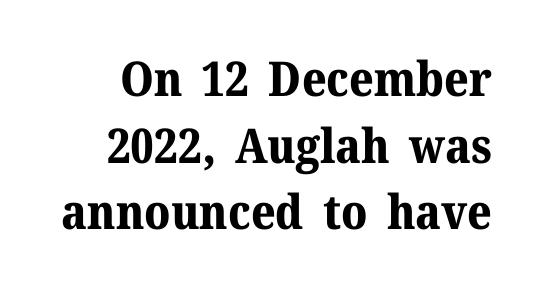
Q: Is the text bold? A: Yes.
Q: Is the text italic (slanted)? A: No, it is upright.
Q: Is the typeface a serif or a sans-serif typeface? A: Serif.
Q: Is the text underlined? A: No.
Q: Is the spacing between letters normal or unusually wide? A: Normal.
Q: Is the spacing between lines tight, normal or loose? A: Normal.
Q: Width (condensed, normal, or wide)? A: Normal.
Q: Stroke contrast? A: Medium.
Q: x-height? A: Medium.
Q: Monospaced? A: No.
